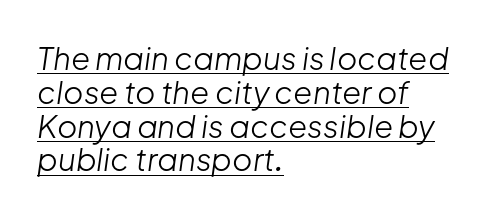
Q: Is the text bold? A: No.
Q: Is the text italic (slanted)? A: Yes, it leans right by about 8 degrees.
Q: Is the text underlined? A: Yes.
Q: How is the paragraph aligned? A: Left-aligned.
Q: Is the spacing between letters normal or unusually wide? A: Normal.
Q: Is the spacing between lines tight, normal or loose? A: Tight.
Q: Width (condensed, normal, or wide)? A: Normal.
Q: Stroke contrast? A: Low.
Q: x-height? A: Medium.
Q: Monospaced? A: No.
